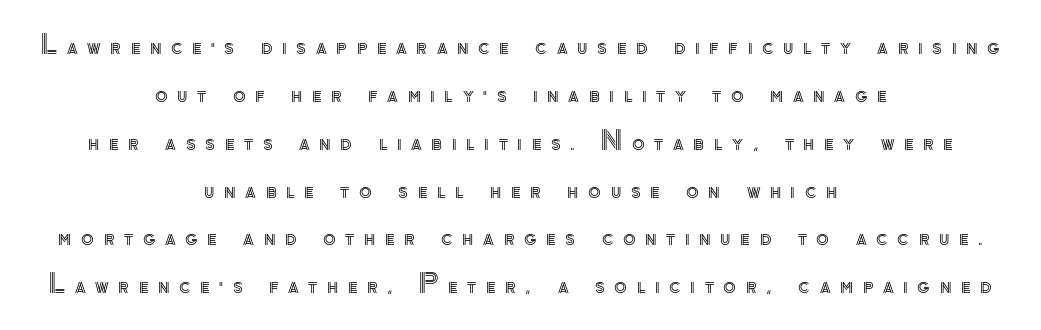
Q: Is the text italic (slanted)? A: No, it is upright.
Q: Is the text underlined? A: No.
Q: How is the paragraph aligned? A: Centered.
Q: Is the spacing between letters normal or unusually wide? A: Unusually wide.
